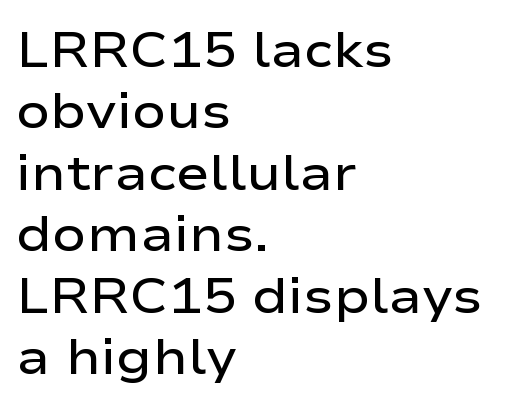
Rendered with straight, roman letterforms. Serif or sans? Sans — the stroke terminals are bare. A fair bit of extra ink — the face is semibold, not bold. Each letter keeps its own natural width here, so spacing adapts to shape.
